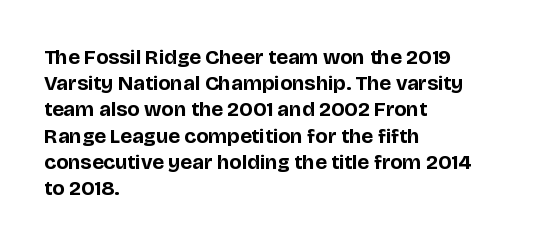
Q: Is the text bold? A: Yes.
Q: Is the text italic (slanted)? A: No, it is upright.
Q: Is the text underlined? A: No.
Q: How is the paragraph aligned? A: Left-aligned.
Q: Is the spacing between letters normal or unusually wide? A: Normal.
Q: Is the spacing between lines tight, normal or loose? A: Normal.
